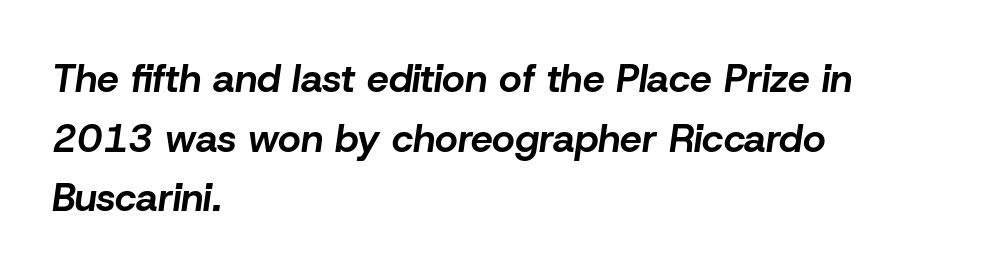
A typesetter would call this proportional, since set widths differ per character. Look at the stroke-to-counter ratio: heavy, a bold. Observe the lean: these are italic letterforms. These lines keep a tight, regular rhythm from letter to letter.
